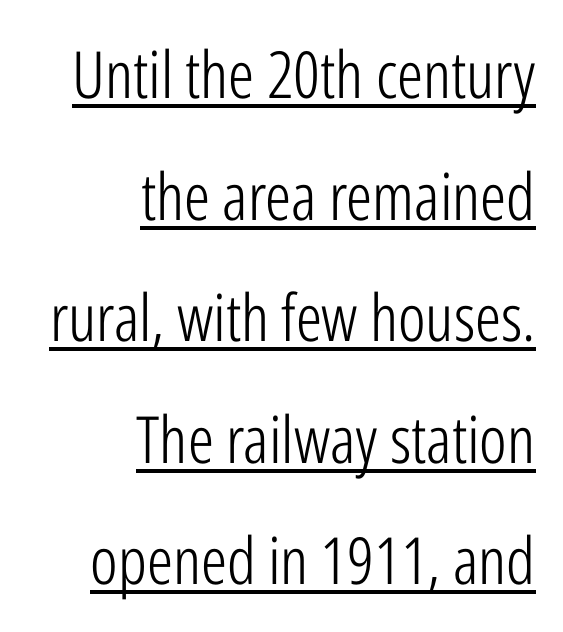
It's the straight-up-and-down kind of type. The rendering keeps characters at their native spacing. The glyphs are accompanied by a horizontal stroke just below them. The paragraph has a hard right edge and a soft left edge.
